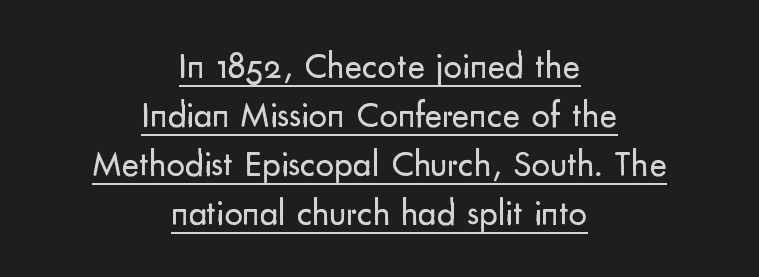
Standard letterfit; no display-style spreading of the glyphs. This is not heavy type; no bold has been used. Looks like regular typesetting: each glyph gets only the width it needs. Every stem runs plumb, perpendicular to the baseline.
